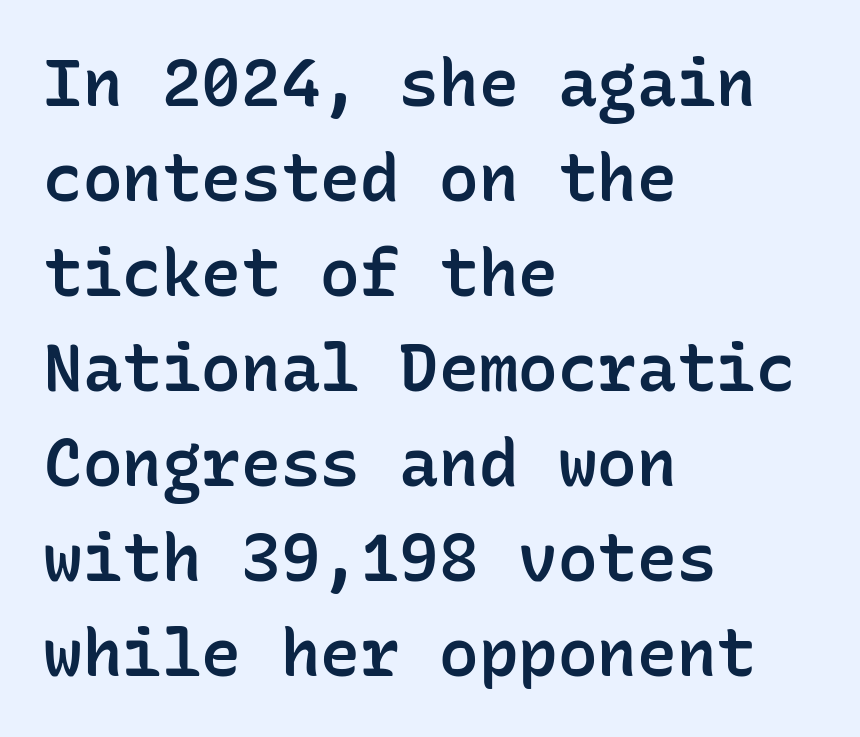
The image shows 66 px semibold sans-serif type, upright, monospaced; set left-aligned, normal line spacing (1.44x), normal letter spacing, not underlined; low stroke contrast and a medium x-height.
